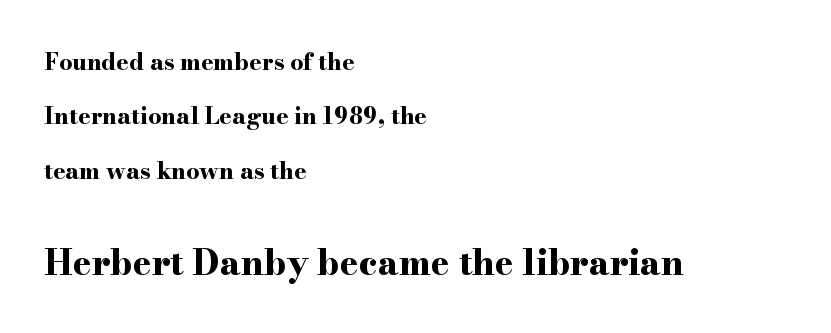
The image shows 35 px bold, wide serif type, upright; set left-aligned, loose line spacing (2.36x), normal letter spacing, not underlined; the second (bottom) block is 1.52x larger; high stroke contrast and a small x-height.
